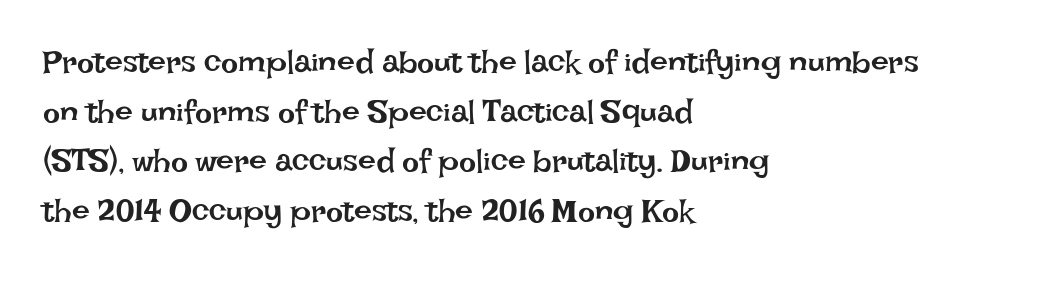
The block of text has a typical density, with ordinary space between rows. In terms of letterspacing, this is plain default setting. Beneath every word, the page is bare. The lines are quadded left.
